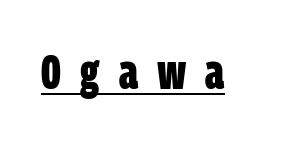
Q: Is the text bold? A: Yes.
Q: Is the typeface a serif or a sans-serif typeface? A: Sans-serif.
Q: Is the text underlined? A: Yes.
Q: Is the spacing between letters normal or unusually wide? A: Unusually wide.
Q: Width (condensed, normal, or wide)? A: Condensed.
Q: Stroke contrast? A: Low.
Q: x-height? A: Large.
Q: Monospaced? A: No.
